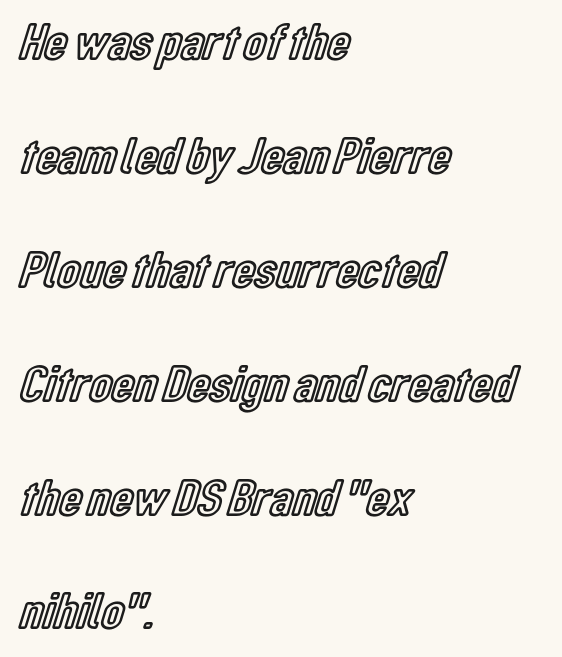
Glance below the letters and you will spot only blank space. These lines are set flush left with a ragged right edge. Observe the ordinary spacing: letters are neighbours, not strangers.
